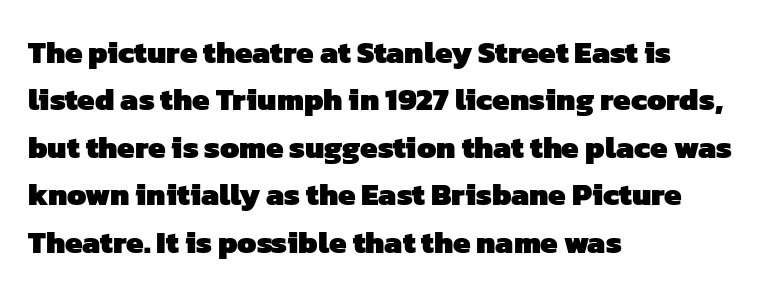
{"serif": "no", "bold": "yes", "weight": "heavy", "width": "normal", "stroke_contrast": "low", "x_height": "medium", "monospaced": "no", "underline": "no", "align": "left", "line_spacing": "normal", "line_spacing_ratio": 1.53, "letter_spacing": "normal", "letter_spacing_em": 0.0, "glyph_px": 31}
